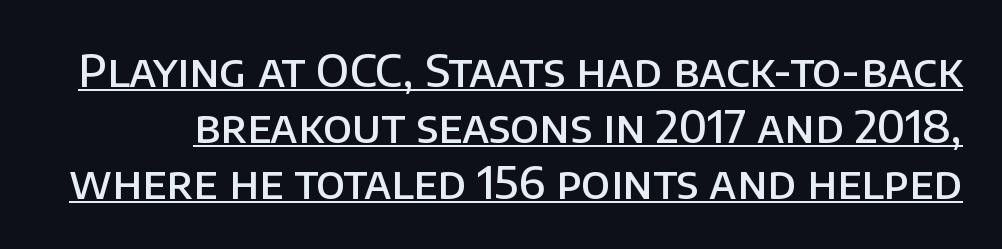
Q: Is the text bold? A: Semi-bold.
Q: Is the text italic (slanted)? A: No, it is upright.
Q: Is the typeface a serif or a sans-serif typeface? A: Sans-serif.
Q: Is the text underlined? A: Yes.
Q: Is the spacing between letters normal or unusually wide? A: Normal.
Q: Width (condensed, normal, or wide)? A: Normal.
Q: Stroke contrast? A: Low.
Q: x-height? A: Large.
Q: Monospaced? A: No.
